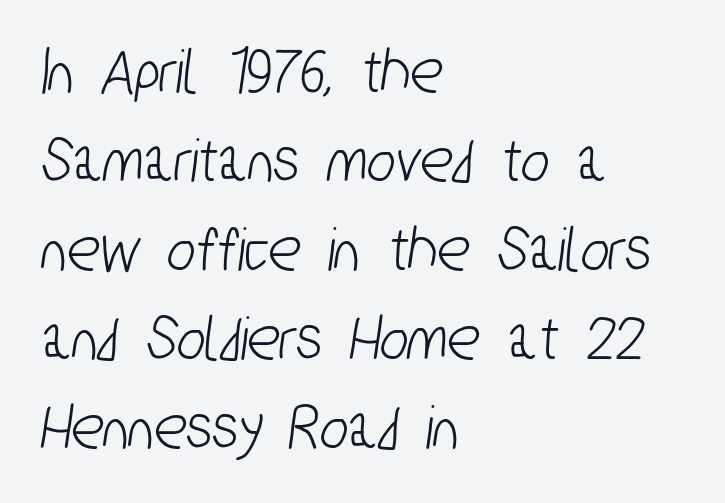
{"serif": "no", "width": "condensed", "stroke_contrast": "low", "x_height": "medium", "monospaced": "no", "underline": "no", "align": "left", "line_spacing": "normal", "line_spacing_ratio": 1.33, "letter_spacing": "normal", "letter_spacing_em": 0.0, "glyph_px": 67}
